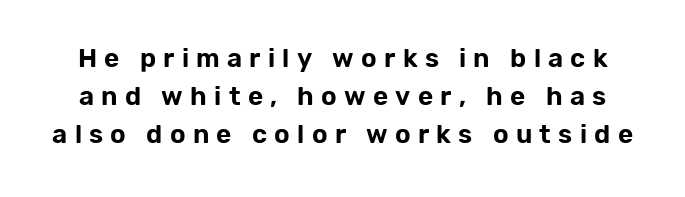
{"italic": "no", "underline": "no", "line_spacing": "normal", "line_spacing_ratio": 1.47, "letter_spacing": "wide", "letter_spacing_em": 0.28, "glyph_px": 26}
